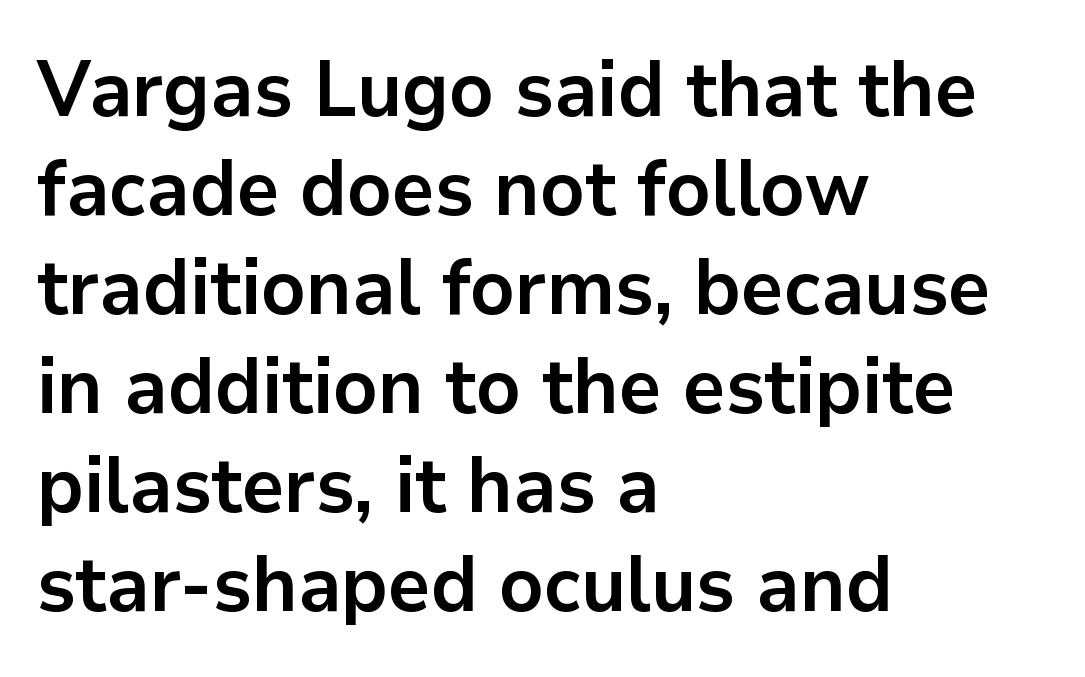
Q: Is the text bold? A: Yes.
Q: Is the text italic (slanted)? A: No, it is upright.
Q: Is the typeface a serif or a sans-serif typeface? A: Sans-serif.
Q: Is the text underlined? A: No.
Q: How is the paragraph aligned? A: Left-aligned.
Q: Is the spacing between letters normal or unusually wide? A: Normal.
Q: Is the spacing between lines tight, normal or loose? A: Normal.
Q: Width (condensed, normal, or wide)? A: Normal.
Q: Stroke contrast? A: Low.
Q: x-height? A: Medium.
Q: Monospaced? A: No.
